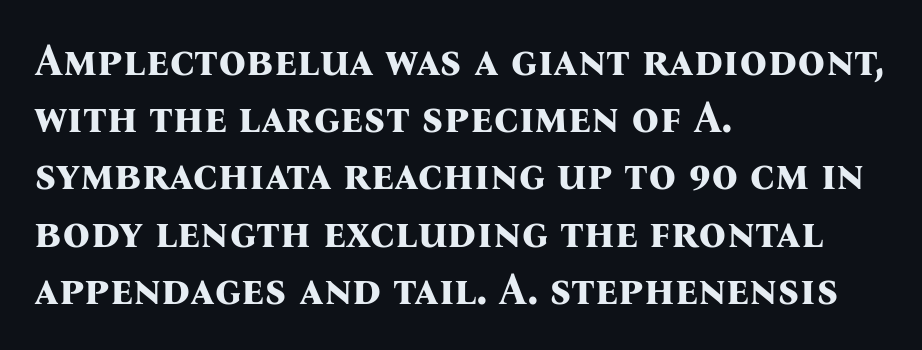
The image shows 43 px bold serif type, upright; set left-aligned, normal line spacing (1.33x), normal letter spacing, not underlined; medium stroke contrast and a medium x-height.
